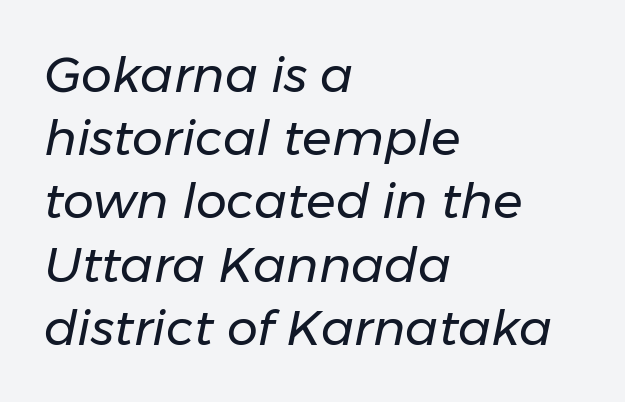
Q: Is the text bold? A: No.
Q: Is the text italic (slanted)? A: Yes, it leans right by about 11 degrees.
Q: Is the text underlined? A: No.
Q: How is the paragraph aligned? A: Left-aligned.
Q: Is the spacing between letters normal or unusually wide? A: Normal.
Q: Is the spacing between lines tight, normal or loose? A: Normal.
Q: Width (condensed, normal, or wide)? A: Normal.
Q: Stroke contrast? A: Low.
Q: x-height? A: Medium.
Q: Monospaced? A: No.
